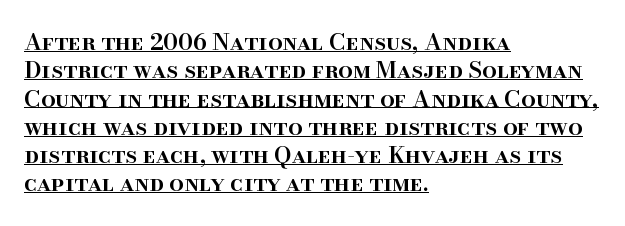
The image shows 23 px text type, upright; set left-aligned, line spacing 1.23x, normal letter spacing, underlined.
